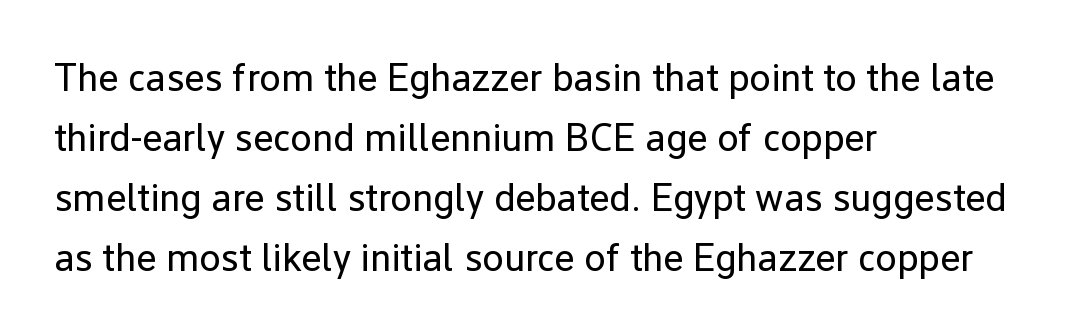
Compared with a typical body face, this is equally light or lighter still. Bare-footed words on every line. Note the varied advance widths — an 'i' is clearly narrower than an 'm'. In terms of leading, this rendering sits right in the middle.
